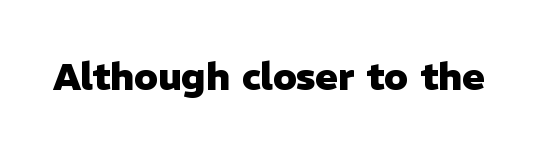
Here the designer chose a conventional face with non-uniform glyph widths. No word sits above an underline. This is roman type, the default non-slanted kind. Look at the tracking — it's just the regular setting, nothing added. Are there feet on the stems? There aren't — it's a sans. Compared with an ordinary text face, these strokes are far heavier — a full bold.
